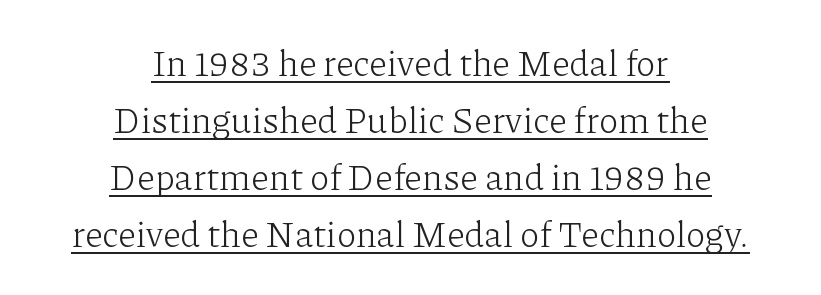
Examine the stroke ends and you'll spot serifs. The words here are underlined. Both edges are ragged and mirror each other, which tells us the setting is centered. Summary of weight: not heavy and not bold. Spacing between characters is what you'd get straight out of the box. Successive baselines arrive at the customary interval.
